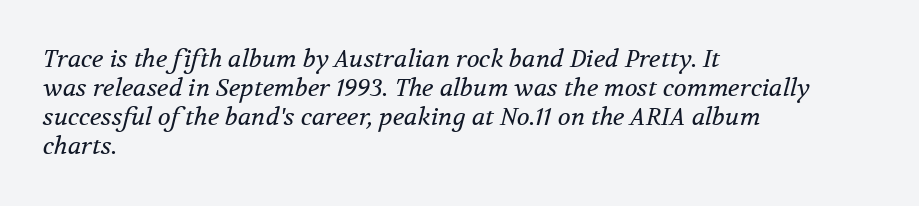
The image shows 24 px text type, italic (leaning right); set left-aligned, line spacing 1.21x, normal letter spacing, not underlined.
